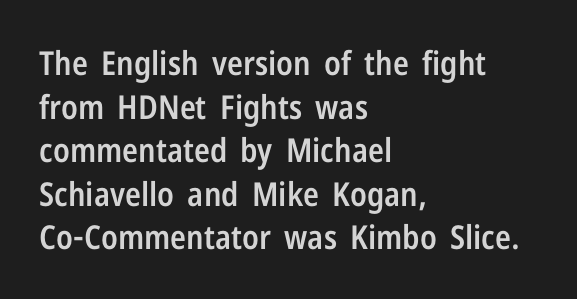
{"serif": "no", "italic": "no", "bold": "semi", "weight": "semibold", "width": "condensed", "stroke_contrast": "low", "x_height": "medium", "monospaced": "no", "underline": "no", "align": "left", "line_spacing": "normal", "line_spacing_ratio": 1.32, "letter_spacing": "normal", "letter_spacing_em": 0.0, "glyph_px": 33}
